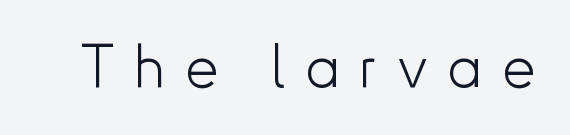
{"serif": "no", "italic": "no", "bold": "no", "weight": "light", "width": "normal", "stroke_contrast": "low", "x_height": "small", "monospaced": "no", "underline": "no", "letter_spacing": "wide", "letter_spacing_em": 0.34, "glyph_px": 59}
